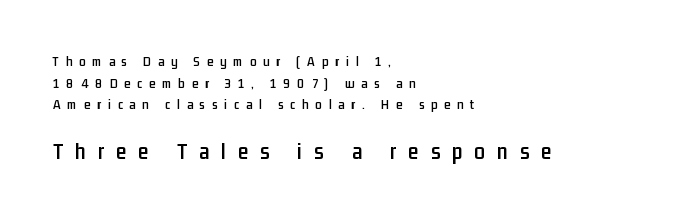
Q: Is the text italic (slanted)? A: No, it is upright.
Q: Is the text underlined? A: No.
Q: How is the paragraph aligned? A: Left-aligned.
Q: Is the spacing between letters normal or unusually wide? A: Unusually wide.
Q: Is the spacing between lines tight, normal or loose? A: Normal.
Q: Which block of text is set in a larger size, the first (top) or the second (bottom)? A: The second (bottom) one.
